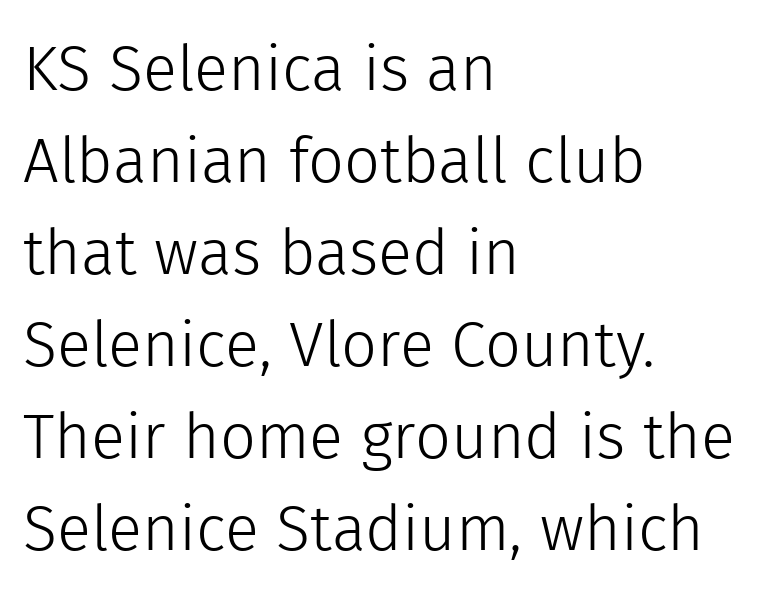
The image shows 63 px light sans-serif type, upright; set left-aligned, normal line spacing (1.46x), normal letter spacing, not underlined; a medium x-height.
